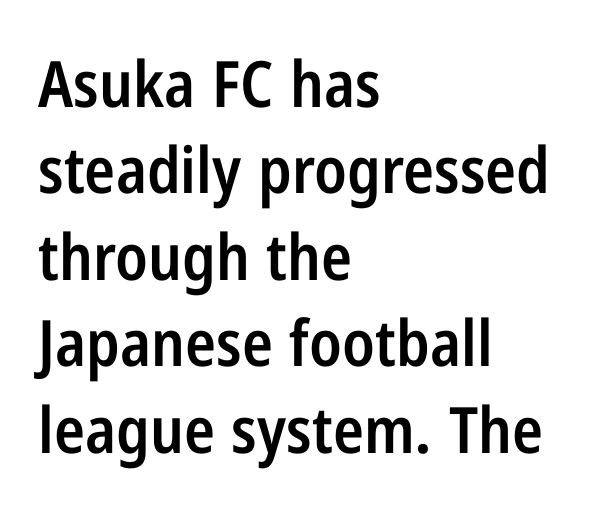
Alignment: flush left. Ordinary non-slanted type is in use. How are the letters spaced? Ordinarily, with no added tracking. The rendering shows plain stroke endings on the letterforms — a sans-serif design.
